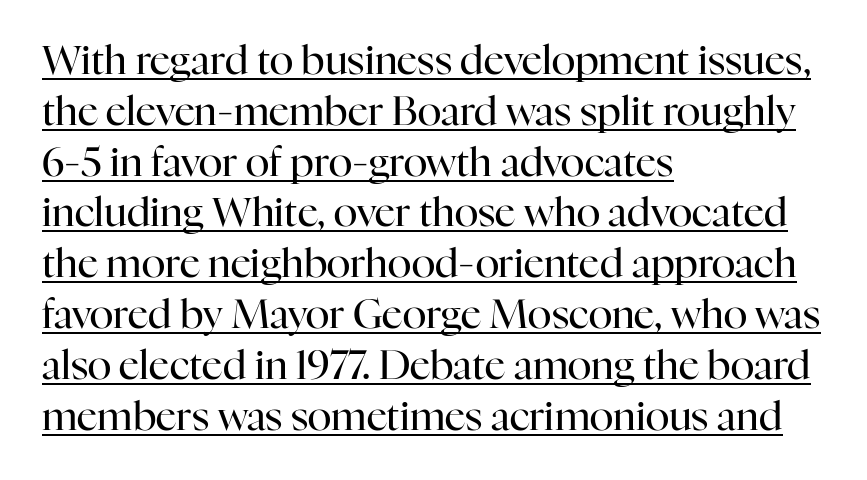
The image shows 40 px regular-weight serif type, upright; set left-aligned, normal line spacing (1.27x), normal letter spacing, underlined; high stroke contrast and a medium x-height.
